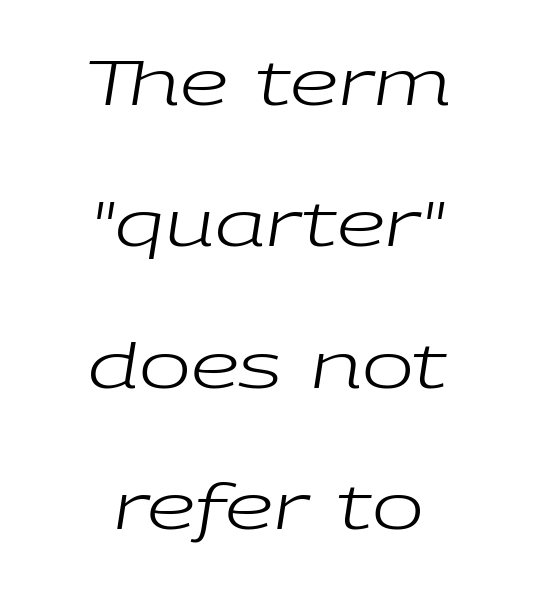
Q: Is the text bold? A: No.
Q: Is the text italic (slanted)? A: Yes, it leans right by about 9 degrees.
Q: Is the text underlined? A: No.
Q: How is the paragraph aligned? A: Centered.
Q: Is the spacing between letters normal or unusually wide? A: Normal.
Q: Is the spacing between lines tight, normal or loose? A: Loose.
Q: Width (condensed, normal, or wide)? A: Wide.
Q: Stroke contrast? A: Low.
Q: x-height? A: Medium.
Q: Monospaced? A: No.
